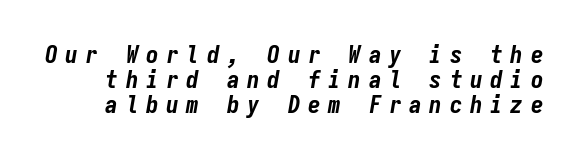
The image shows 25 px bold type, italic (leaning right); set tight line spacing (1.01x), unusually wide letter spacing (+0.31 em), not underlined.
